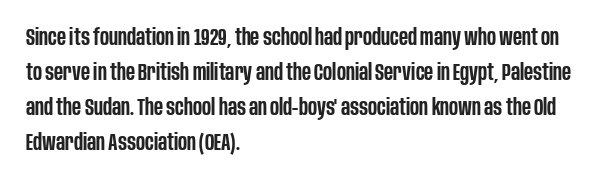
{"italic": "no", "bold": "semi", "underline": "no", "align": "left", "line_spacing": "normal", "line_spacing_ratio": 1.52, "letter_spacing": "normal", "letter_spacing_em": 0.0, "glyph_px": 23}
